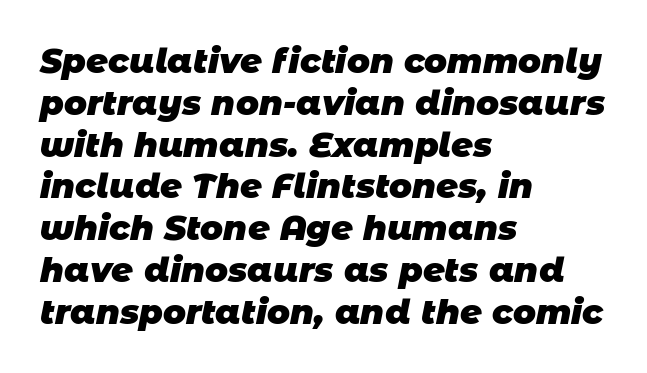
{"serif": "no", "bold": "yes", "weight": "heavy", "width": "normal", "stroke_contrast": "low", "x_height": "large", "monospaced": "no", "underline": "no", "align": "left", "line_spacing_ratio": 1.23, "letter_spacing": "normal", "letter_spacing_em": 0.0, "glyph_px": 34}
